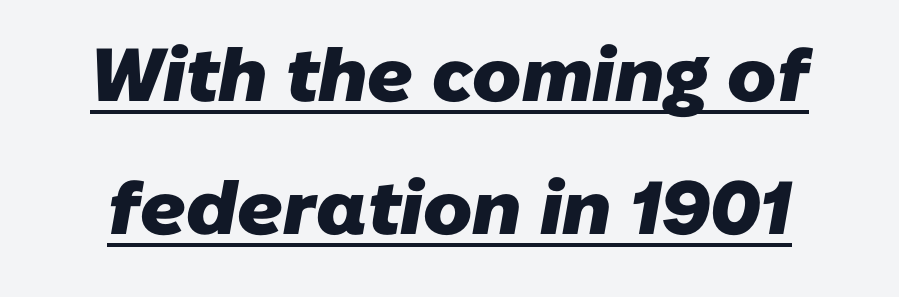
The image shows 75 px heavy sans-serif type; set line spacing 1.78x, normal letter spacing, underlined; low stroke contrast and a medium x-height.
